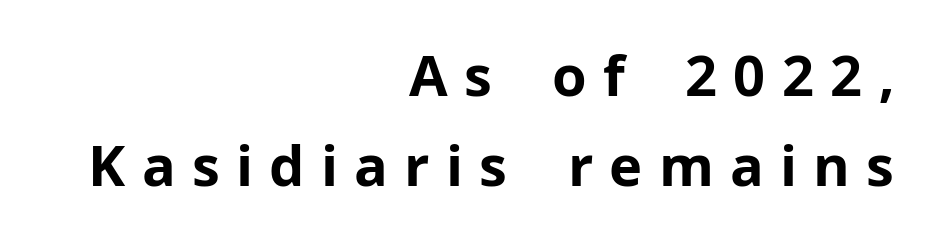
The text block is weighted toward the right margin, trailing off unevenly leftward. Descenders hang freely into open space. The face used here is a sans, in the tradition of grotesques and geometrics. This sample uses expanded letter spacing, leaving extra air between glyphs.
